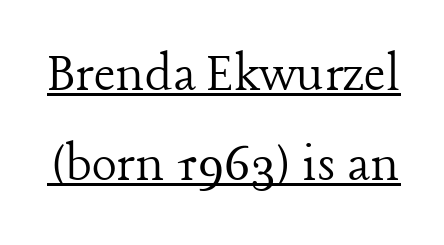
{"serif": "yes", "italic": "no", "bold": "no", "weight": "light", "width": "normal", "stroke_contrast": "low", "x_height": "medium", "monospaced": "no", "underline": "yes", "line_spacing": "normal", "line_spacing_ratio": 1.53, "letter_spacing": "normal", "letter_spacing_em": 0.0, "glyph_px": 59}
